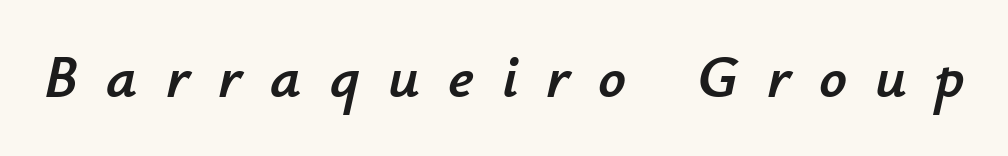
The image shows 61 px text type, italic (leaning right); set unusually wide letter spacing (+0.46 em), not underlined; low stroke contrast and a small x-height.
